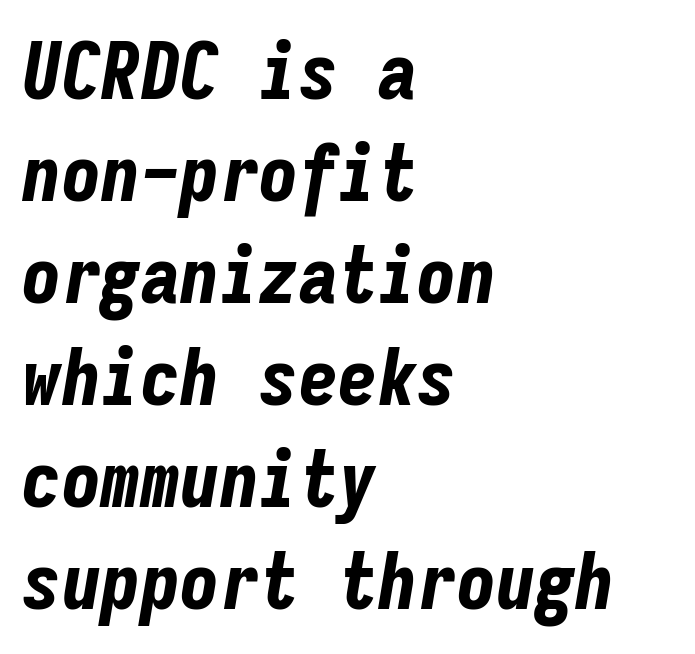
{"italic": "yes", "lean": "right", "slant_degrees": 9, "bold": "yes", "weight": "bold", "width": "condensed", "stroke_contrast": "low", "x_height": "medium", "monospaced": "yes", "underline": "no", "align": "left", "line_spacing": "normal", "line_spacing_ratio": 1.29, "letter_spacing": "normal", "letter_spacing_em": 0.0, "glyph_px": 79}
